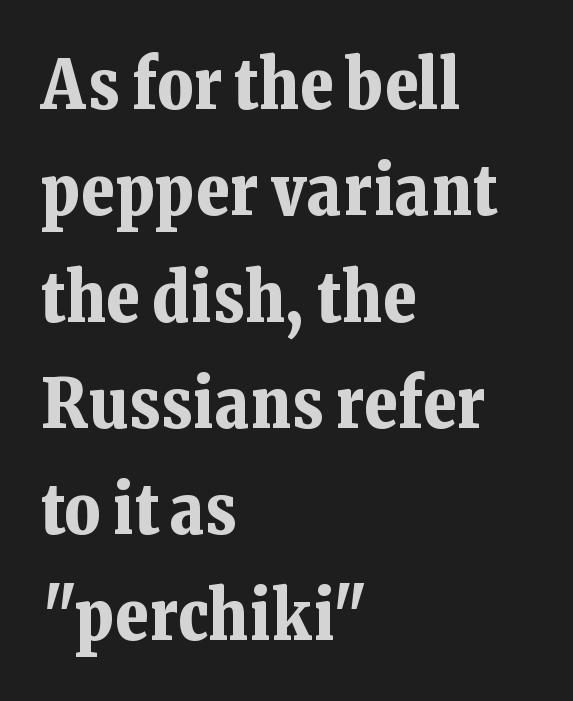
{"serif": "yes", "italic": "no", "bold": "yes", "weight": "bold", "width": "normal", "stroke_contrast": "low", "x_height": "medium", "monospaced": "no", "underline": "no", "align": "left", "line_spacing": "normal", "line_spacing_ratio": 1.54, "letter_spacing": "normal", "letter_spacing_em": 0.0, "glyph_px": 69}
